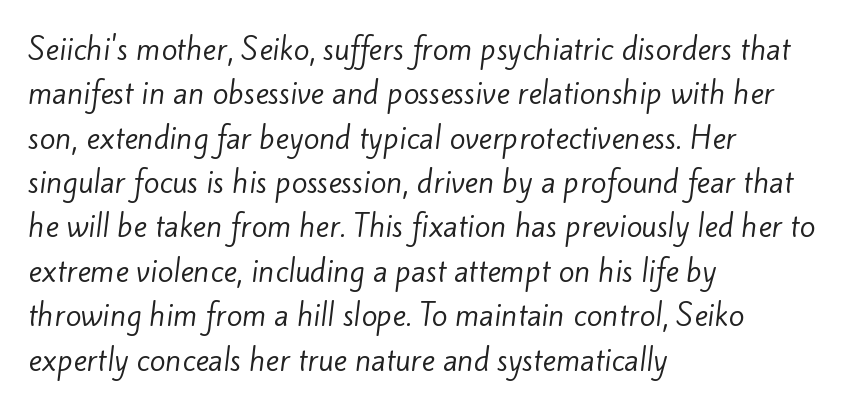
Q: Is the text bold? A: No.
Q: Is the typeface a serif or a sans-serif typeface? A: Sans-serif.
Q: Is the text underlined? A: No.
Q: How is the paragraph aligned? A: Left-aligned.
Q: Is the spacing between letters normal or unusually wide? A: Normal.
Q: Is the spacing between lines tight, normal or loose? A: Normal.
Q: Width (condensed, normal, or wide)? A: Normal.
Q: Stroke contrast? A: Low.
Q: x-height? A: Small.
Q: Monospaced? A: No.
